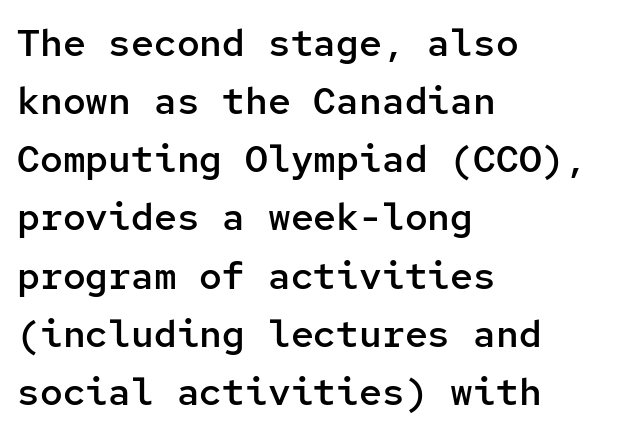
I'd call this a sans setting — the letters go barefoot. Every row of glyphs begins at an identical x-position on the left. The letters are semibold — heavier than regular but short of a full bold. Clear beneath every line of the passage. The lettering holds an erect, upright posture throughout. Looks like terminal output: every glyph gets an equal slot.
